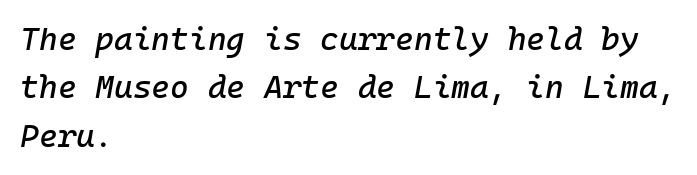
{"italic": "yes", "lean": "right", "slant_degrees": 10, "width": "normal", "stroke_contrast": "low", "x_height": "medium", "monospaced": "yes", "underline": "no", "align": "left", "line_spacing": "normal", "line_spacing_ratio": 1.51, "letter_spacing": "normal", "letter_spacing_em": 0.0, "glyph_px": 32}
